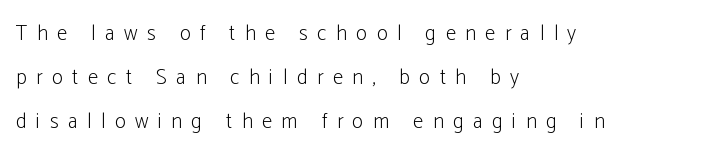
Q: Is the text bold? A: No.
Q: Is the text italic (slanted)? A: No, it is upright.
Q: Is the text underlined? A: No.
Q: How is the paragraph aligned? A: Left-aligned.
Q: Is the spacing between letters normal or unusually wide? A: Unusually wide.
Q: Is the spacing between lines tight, normal or loose? A: Loose.
